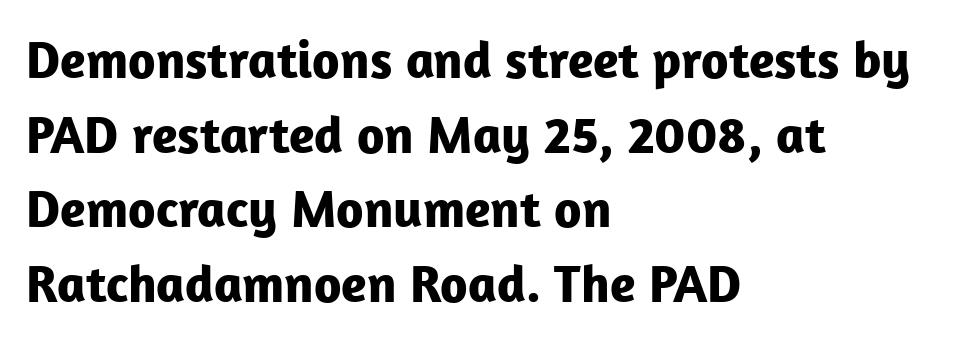
{"serif": "no", "italic": "no", "bold": "yes", "weight": "bold", "width": "normal", "stroke_contrast": "low", "x_height": "medium", "monospaced": "no", "underline": "no", "align": "left", "line_spacing": "normal", "line_spacing_ratio": 1.41, "letter_spacing": "normal", "letter_spacing_em": 0.0, "glyph_px": 53}
